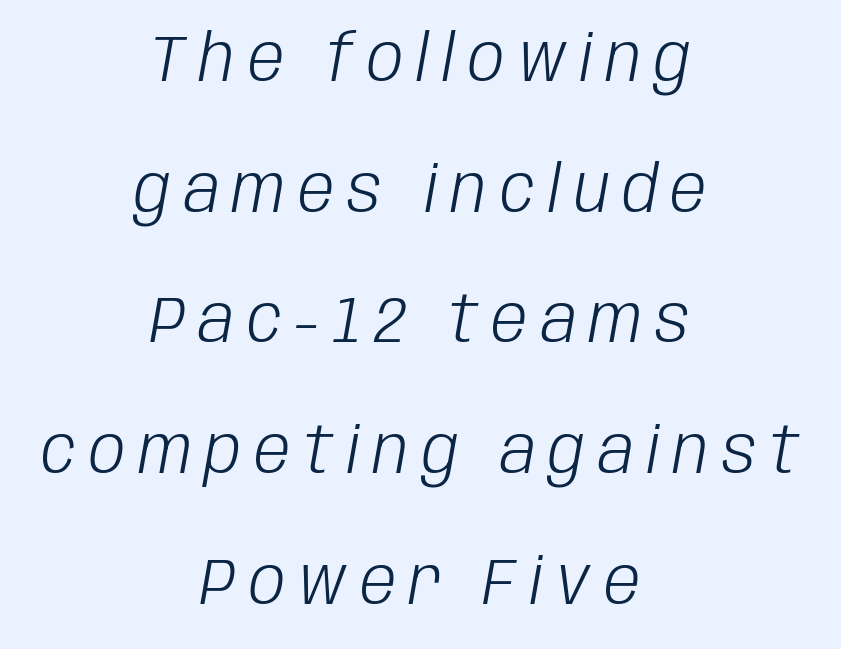
{"italic": "yes", "lean": "right", "slant_degrees": 10, "bold": "no", "weight": "light", "width": "condensed", "stroke_contrast": "low", "x_height": "large", "monospaced": "no", "underline": "no", "align": "center", "line_spacing": "loose", "line_spacing_ratio": 2.01, "letter_spacing": "wide", "letter_spacing_em": 0.2, "glyph_px": 65}
